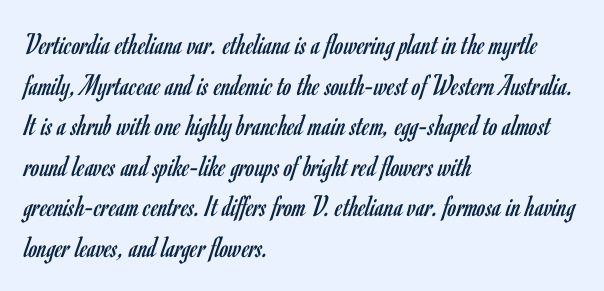
The image shows 31 px regular-weight, condensed sans-serif type; set left-aligned, normal line spacing (1.31x), normal letter spacing, not underlined; low stroke contrast and a small x-height.
